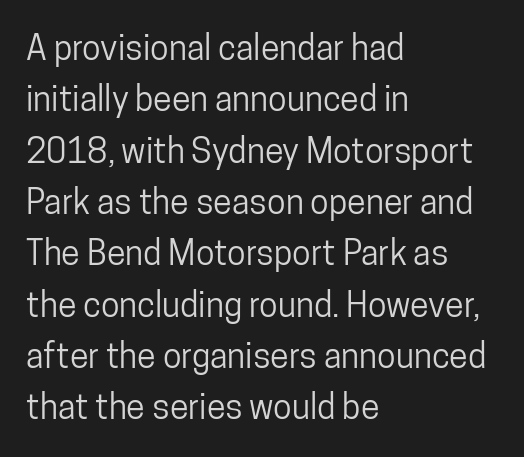
Q: Is the text italic (slanted)? A: No, it is upright.
Q: Is the typeface a serif or a sans-serif typeface? A: Sans-serif.
Q: Is the text underlined? A: No.
Q: How is the paragraph aligned? A: Left-aligned.
Q: Is the spacing between letters normal or unusually wide? A: Normal.
Q: Is the spacing between lines tight, normal or loose? A: Normal.
Q: Width (condensed, normal, or wide)? A: Condensed.
Q: Stroke contrast? A: Low.
Q: x-height? A: Medium.
Q: Monospaced? A: No.
